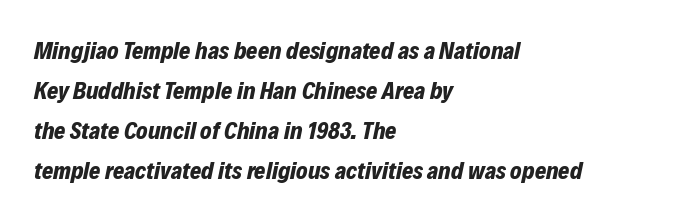
Q: Is the text bold? A: Yes.
Q: Is the text italic (slanted)? A: Yes, it leans right by about 12 degrees.
Q: Is the text underlined? A: No.
Q: How is the paragraph aligned? A: Left-aligned.
Q: Is the spacing between letters normal or unusually wide? A: Normal.
Q: Is the spacing between lines tight, normal or loose? A: Normal.
